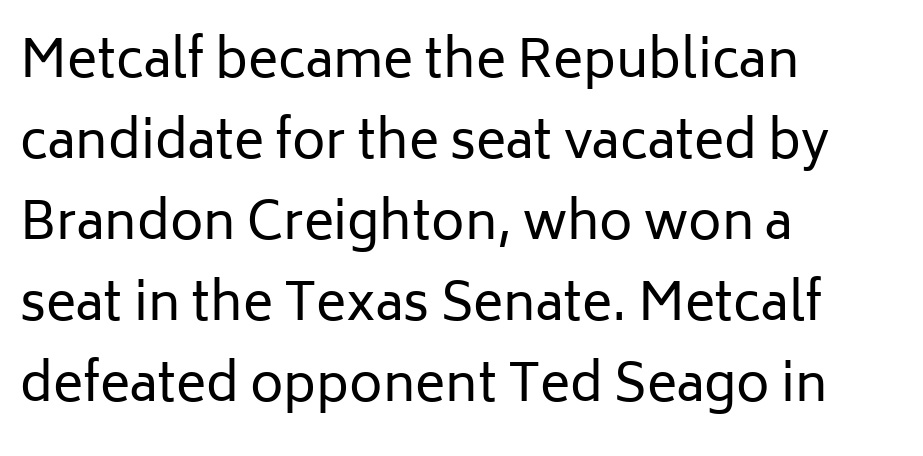
{"serif": "no", "italic": "no", "bold": "no", "weight": "regular", "width": "normal", "stroke_contrast": "low", "x_height": "medium", "monospaced": "no", "underline": "no", "align": "left", "line_spacing": "normal", "line_spacing_ratio": 1.59, "letter_spacing": "normal", "letter_spacing_em": 0.0, "glyph_px": 51}
